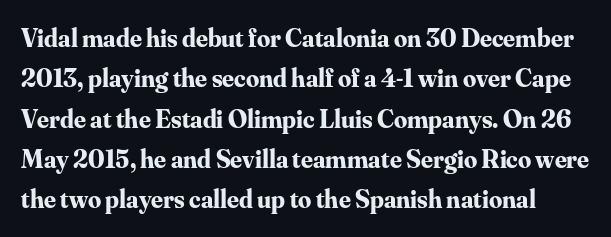
Q: Is the text bold? A: Yes.
Q: Is the text italic (slanted)? A: No, it is upright.
Q: Is the text underlined? A: No.
Q: Is the spacing between letters normal or unusually wide? A: Normal.
Q: Is the spacing between lines tight, normal or loose? A: Normal.
